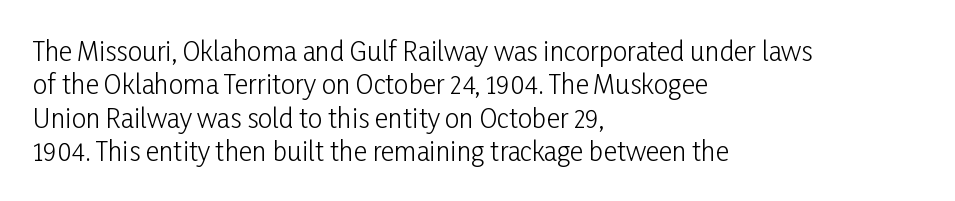
The image shows 26 px text type, upright; set left-aligned, normal line spacing (1.28x), normal letter spacing, not underlined.
